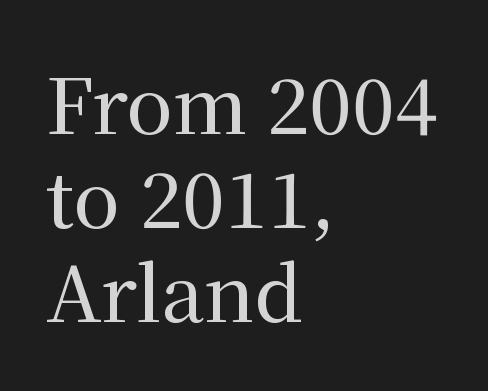
You could not count columns in this text — the font is proportionally spaced. Classification — serif. In terms of letterspacing, this is plain default setting. Every stem runs plumb, perpendicular to the baseline.
